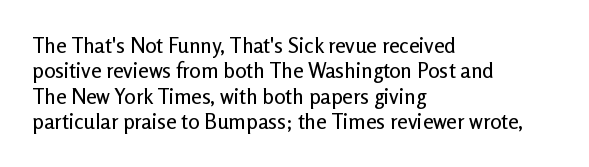
{"italic": "no", "underline": "no", "align": "left", "line_spacing_ratio": 1.21, "letter_spacing": "normal", "letter_spacing_em": 0.0, "glyph_px": 21}
